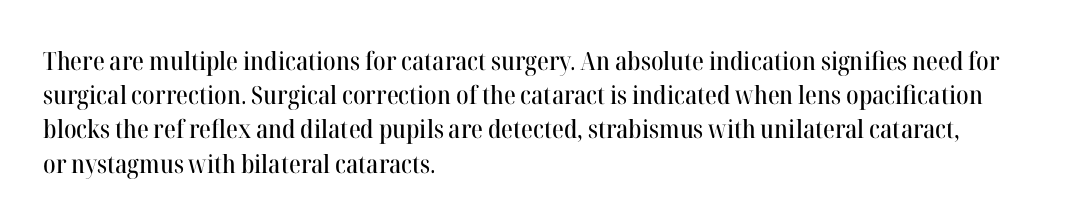
The image shows 25 px text type, upright; set left-aligned, normal line spacing (1.37x), normal letter spacing, not underlined.
